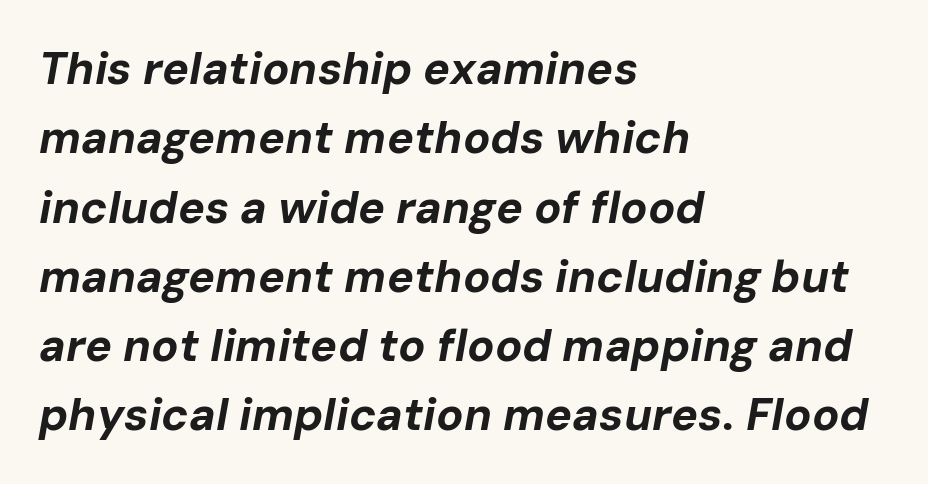
{"italic": "yes", "lean": "right", "slant_degrees": 10, "bold": "yes", "weight": "bold", "width": "normal", "stroke_contrast": "low", "x_height": "medium", "monospaced": "no", "underline": "no", "align": "left", "line_spacing": "normal", "line_spacing_ratio": 1.54, "letter_spacing": "normal", "letter_spacing_em": 0.0, "glyph_px": 45}
